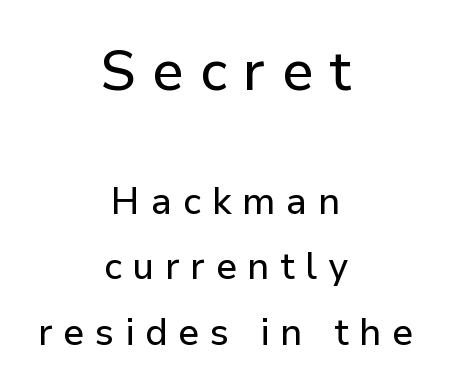
The image shows 56 px sans-serif type, upright; set centered, line spacing 1.76x, unusually wide letter spacing (+0.29 em), not underlined; the first (top) block is 1.51x larger; low stroke contrast and a medium x-height.
